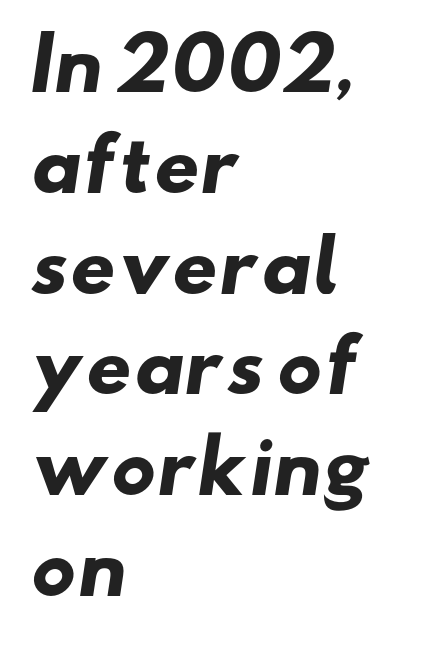
The image shows 71 px heavy, wide sans-serif type; set left-aligned, normal line spacing (1.42x), normal letter spacing, not underlined; low stroke contrast and a small x-height.
